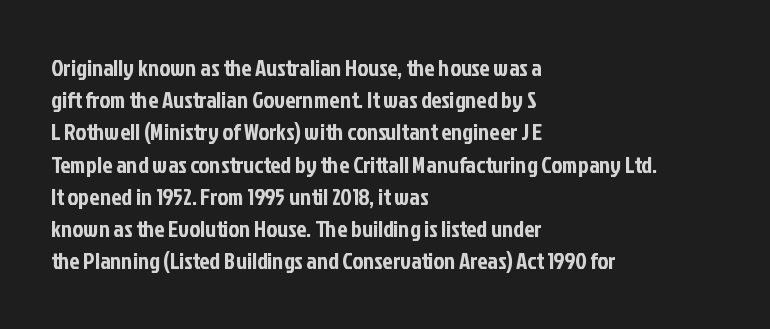
Q: Is the text italic (slanted)? A: No, it is upright.
Q: Is the text underlined? A: No.
Q: How is the paragraph aligned? A: Left-aligned.
Q: Is the spacing between letters normal or unusually wide? A: Normal.
Q: Is the spacing between lines tight, normal or loose? A: Normal.
